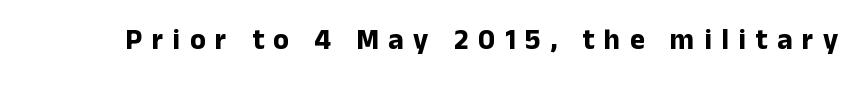
The image shows 29 px bold sans-serif type, upright; set unusually wide letter spacing (+0.33 em), not underlined; low stroke contrast and a medium x-height.
